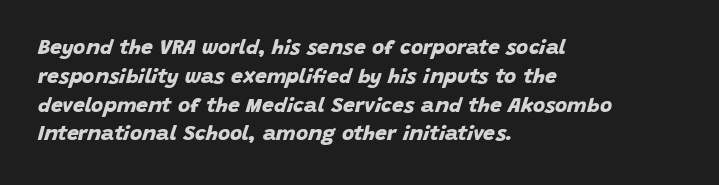
Q: Is the text bold? A: Yes.
Q: Is the text underlined? A: No.
Q: How is the paragraph aligned? A: Left-aligned.
Q: Is the spacing between letters normal or unusually wide? A: Normal.
Q: Is the spacing between lines tight, normal or loose? A: Normal.
